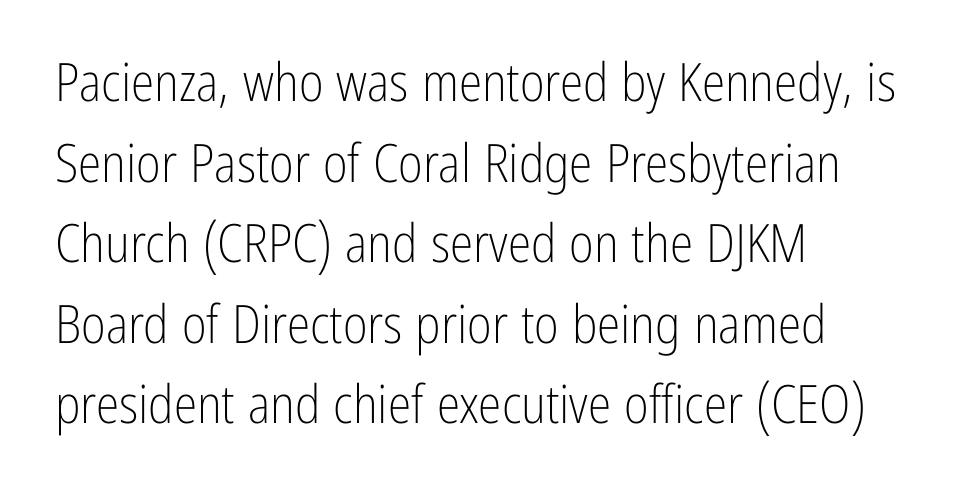
The image shows 53 px light, condensed sans-serif type, upright; set left-aligned, normal line spacing (1.52x), normal letter spacing, not underlined; low stroke contrast and a medium x-height.
